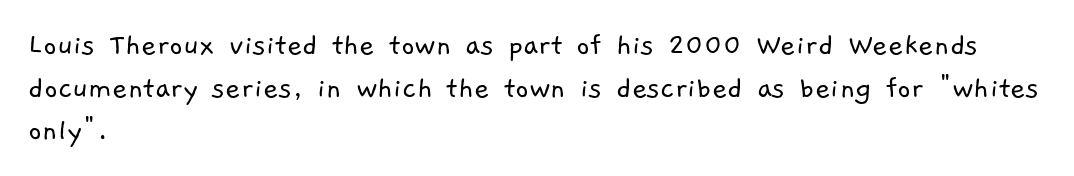
{"serif": "no", "bold": "no", "weight": "light", "width": "normal", "stroke_contrast": "low", "x_height": "medium", "monospaced": "no", "underline": "no", "align": "left", "line_spacing": "normal", "line_spacing_ratio": 1.29, "letter_spacing": "normal", "letter_spacing_em": 0.0, "glyph_px": 33}
